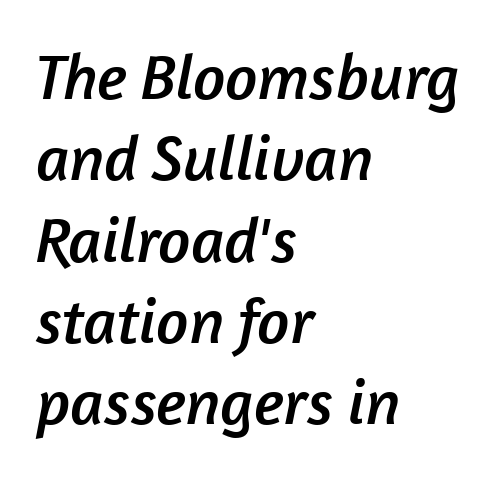
{"serif": "no", "width": "normal", "stroke_contrast": "low", "x_height": "medium", "monospaced": "no", "underline": "no", "align": "left", "line_spacing": "normal", "line_spacing_ratio": 1.27, "letter_spacing": "normal", "letter_spacing_em": 0.0, "glyph_px": 64}
